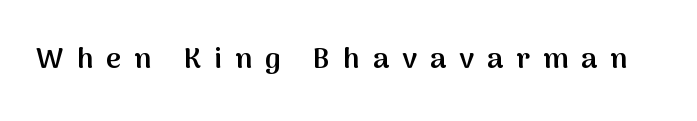
Heft: intermediate — a semibold. The passage shown has open, widely tracked lettering throughout. Tall strokes in this sample are plumb rather than angled. Letterform terminals end flat and unadorned throughout the passage. Looks like regular typesetting: each glyph gets only the width it needs. Words float on clear page, feet unadorned.
